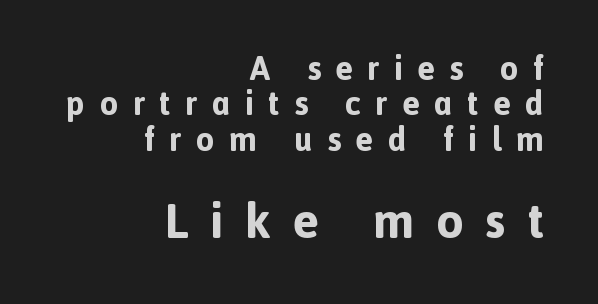
{"serif": "no", "italic": "no", "bold": "yes", "weight": "bold", "width": "normal", "x_height": "medium", "monospaced": "no", "underline": "no", "align": "right", "line_spacing": "tight", "line_spacing_ratio": 1.07, "letter_spacing": "wide", "letter_spacing_em": 0.44, "larger_block": "second", "size_ratio": 1.48, "glyph_px": 49}
